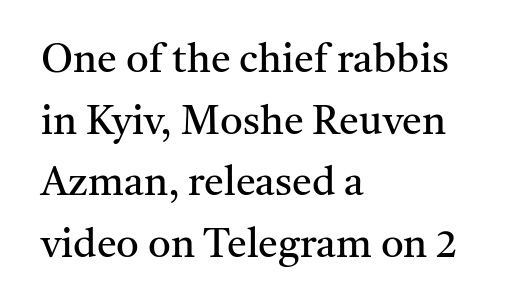
The space between consecutive lines is moderate. Weight: not bold — regular or lighter. Typographically, this falls in the serif category. Think of a printed novel: that variable character pitch is what you see here. Visually the block forms a straight wall on the left and a jagged coastline on the right.
